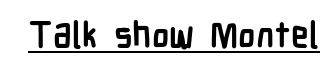
Q: Is the text bold? A: Yes.
Q: Is the text italic (slanted)? A: No, it is upright.
Q: Is the typeface a serif or a sans-serif typeface? A: Sans-serif.
Q: Is the text underlined? A: Yes.
Q: Is the spacing between letters normal or unusually wide? A: Normal.
Q: Width (condensed, normal, or wide)? A: Condensed.
Q: Stroke contrast? A: Low.
Q: x-height? A: Medium.
Q: Monospaced? A: No.
